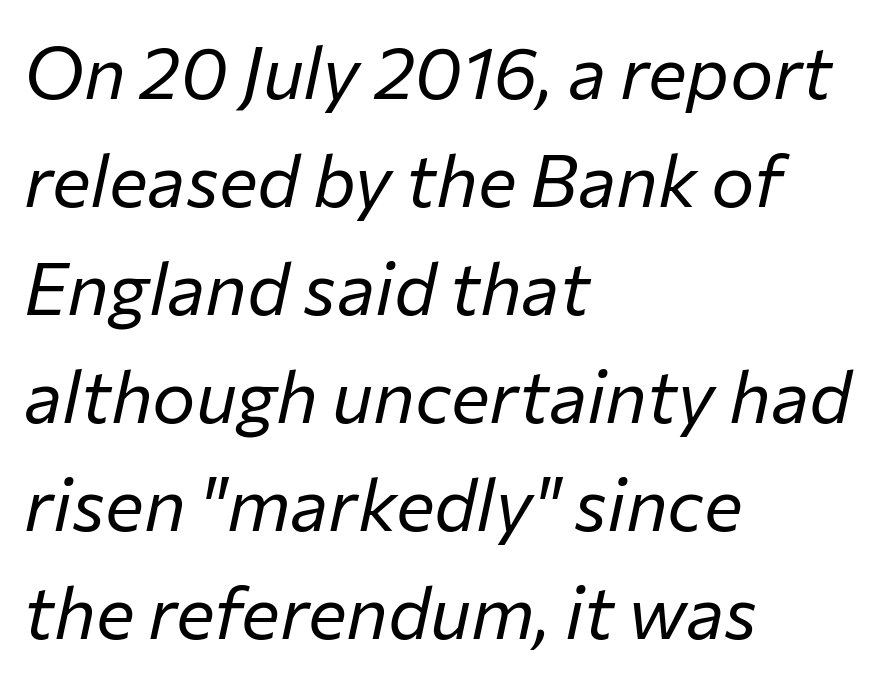
The image shows 73 px regular-weight type, italic (leaning right); set left-aligned, normal line spacing (1.48x), normal letter spacing, not underlined; low stroke contrast and a medium x-height.
